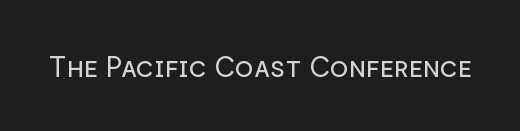
Q: Is the text bold? A: No.
Q: Is the text italic (slanted)? A: No, it is upright.
Q: Is the typeface a serif or a sans-serif typeface? A: Sans-serif.
Q: Is the text underlined? A: No.
Q: Is the spacing between letters normal or unusually wide? A: Normal.
Q: Width (condensed, normal, or wide)? A: Normal.
Q: Stroke contrast? A: Low.
Q: x-height? A: Medium.
Q: Monospaced? A: No.
